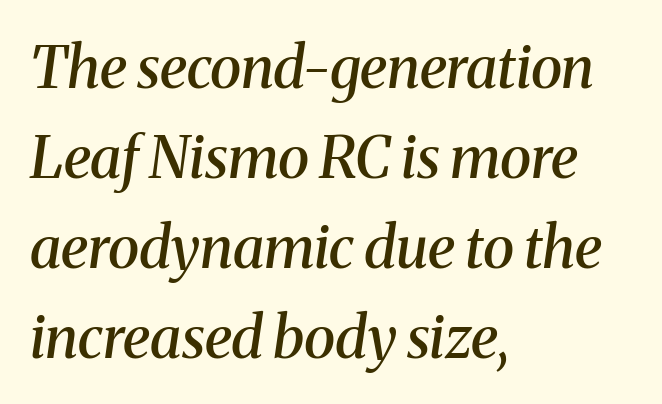
{"serif": "yes", "italic": "yes", "lean": "right", "slant_degrees": 8, "bold": "semi", "weight": "semibold", "width": "normal", "stroke_contrast": "medium", "x_height": "medium", "monospaced": "no", "underline": "no", "align": "left", "line_spacing": "normal", "line_spacing_ratio": 1.55, "letter_spacing": "normal", "letter_spacing_em": 0.0, "glyph_px": 58}
